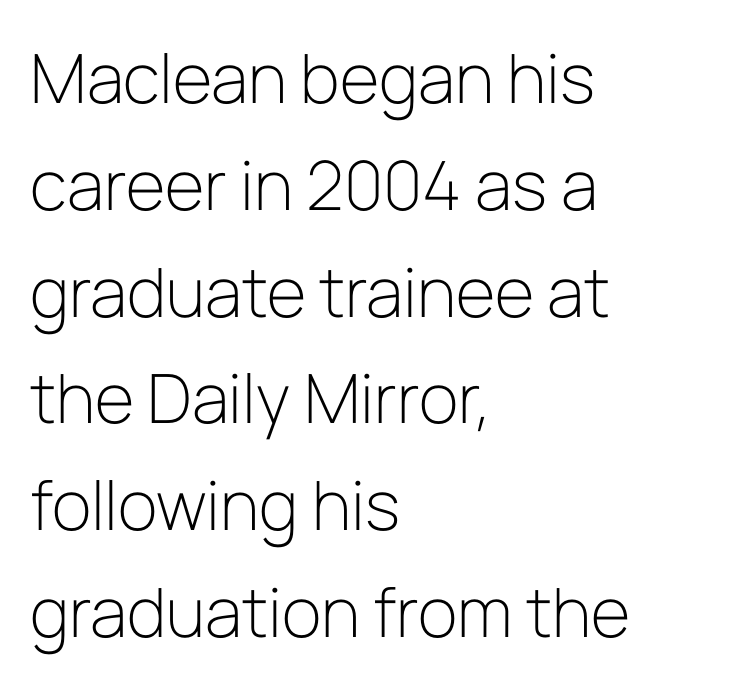
Letter spacing: default. Caption: face not bold, strokes unweighted. The letters advance in unequal steps, a hallmark of proportional type. Nope, no serifs anywhere on these letters. Quick note: interline space is typical.
